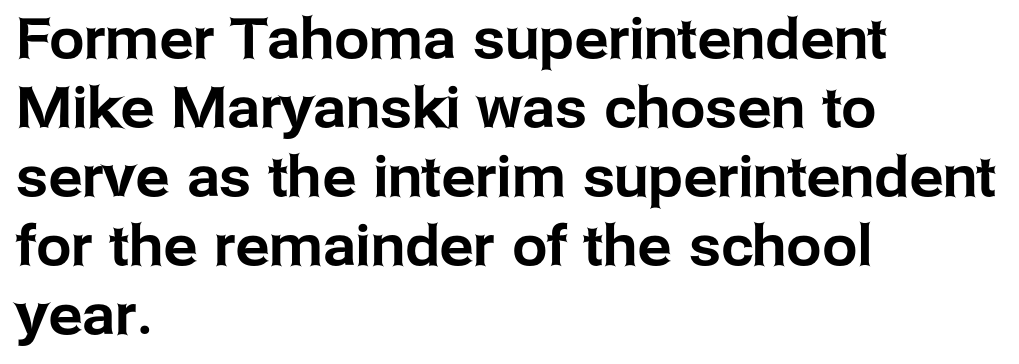
{"serif": "no", "italic": "no", "width": "normal", "stroke_contrast": "low", "x_height": "medium", "monospaced": "no", "underline": "no", "align": "left", "line_spacing_ratio": 1.23, "letter_spacing": "normal", "letter_spacing_em": 0.0, "glyph_px": 56}
